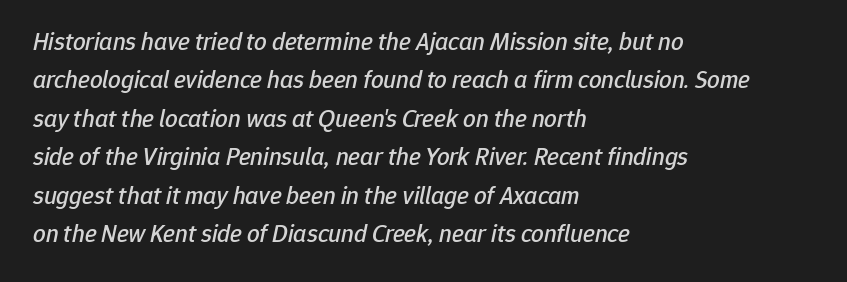
The leading is moderate, giving the passage an even texture. The typesetter chose a ragged-right arrangement here. Glance below the letters and you will spot only blank space. Observe the ordinary spacing: letters are neighbours, not strangers. Designer's note — italics engaged.
